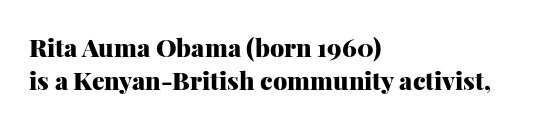
Q: Is the text bold? A: Yes.
Q: Is the text italic (slanted)? A: No, it is upright.
Q: Is the text underlined? A: No.
Q: How is the paragraph aligned? A: Left-aligned.
Q: Is the spacing between letters normal or unusually wide? A: Normal.
Q: Is the spacing between lines tight, normal or loose? A: Normal.
